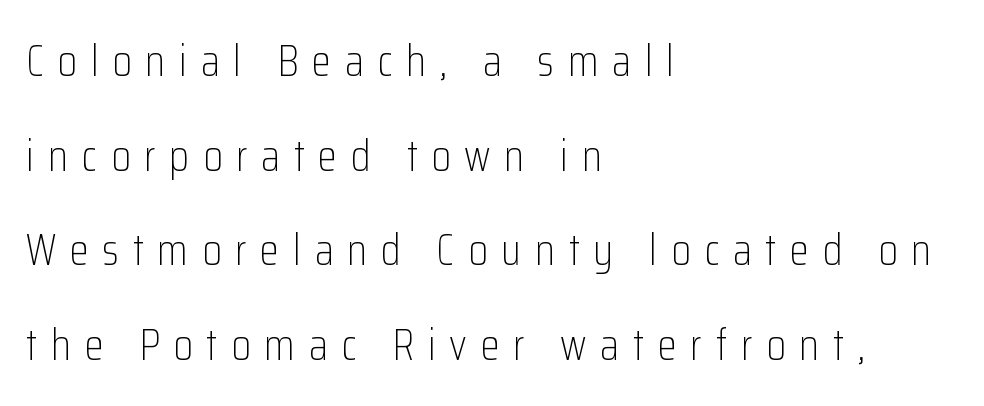
{"serif": "no", "italic": "no", "bold": "no", "weight": "light", "width": "condensed", "stroke_contrast": "low", "x_height": "medium", "monospaced": "no", "underline": "no", "align": "left", "line_spacing": "loose", "line_spacing_ratio": 2.15, "letter_spacing": "wide", "letter_spacing_em": 0.31, "glyph_px": 44}
